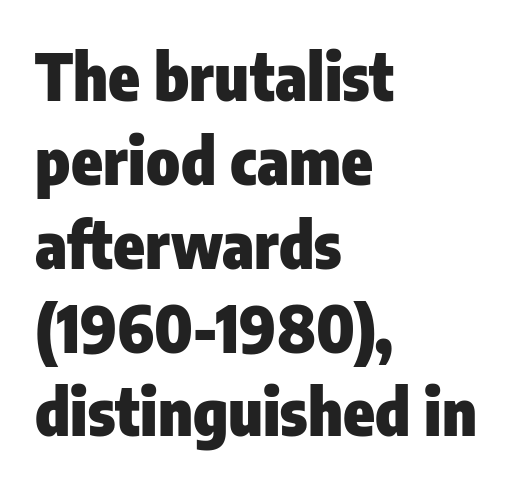
Is this a sans? Yes — the strokes have no serifs. A full-strength bold gives these letters their thick strokes. Successive baselines arrive at the customary interval. Anything drawn beneath the words? Only blank space. The lettering stays uniformly vertical, giving the passage a roman look.
